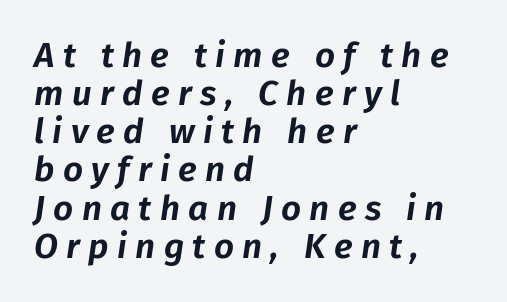
Quick note: underline off. Think of a printed novel: that variable character pitch is what you see here. Tightly led — the rows are bunched. A typesetter would mark this as italic. Words appear elongated and porous because spacing is wide. Is the block centered? No — it sits flush against the left margin.
